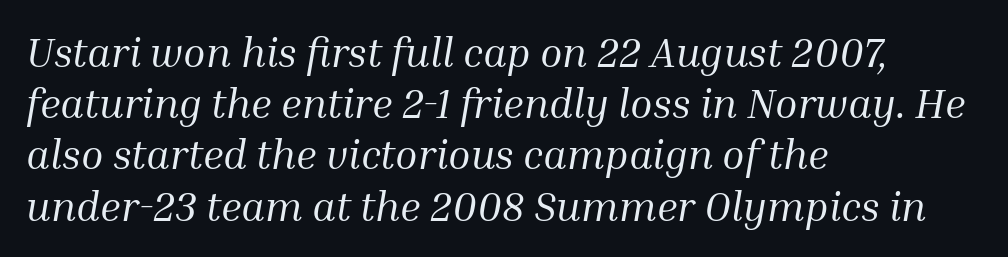
If you drew a ruler down the left edge, every line would touch it. The letterforms sit at book weight or below. Observe the ordinary spacing: letters are neighbours, not strangers. A typesetter would mark this as italic.
